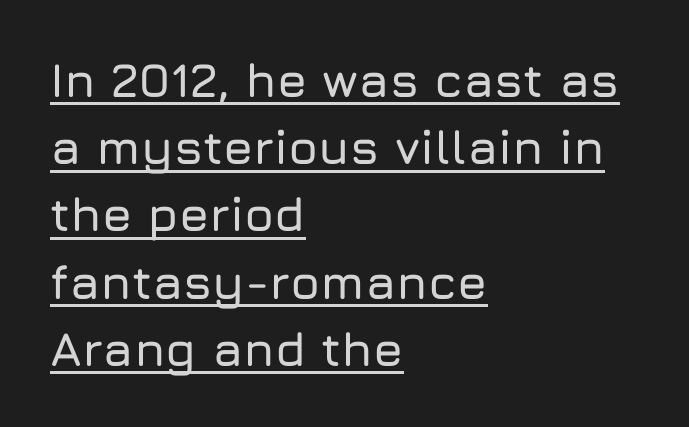
{"serif": "no", "italic": "no", "width": "normal", "stroke_contrast": "low", "x_height": "medium", "monospaced": "no", "underline": "yes", "align": "left", "line_spacing": "normal", "line_spacing_ratio": 1.4, "letter_spacing": "normal", "letter_spacing_em": 0.0, "glyph_px": 48}
